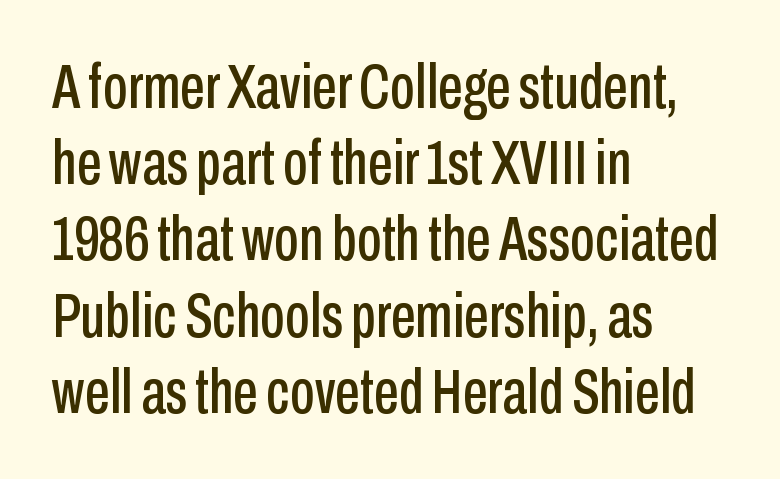
Descender tails drop into unmarked territory. This sample uses an upright cut, with every glyph sitting square on the baseline. Proportional: the letters do not fall into vertical columns. What stands out about the letter spacing? Nothing — it is the standard amount.
